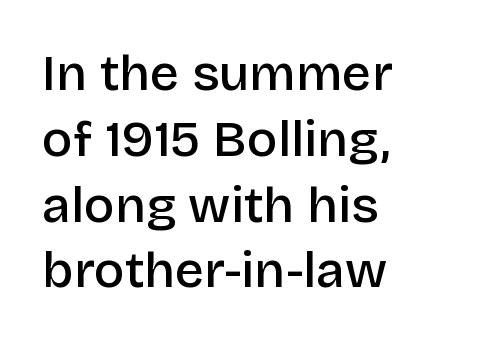
Q: Is the text bold? A: Semi-bold.
Q: Is the text italic (slanted)? A: No, it is upright.
Q: Is the typeface a serif or a sans-serif typeface? A: Sans-serif.
Q: Is the text underlined? A: No.
Q: How is the paragraph aligned? A: Left-aligned.
Q: Is the spacing between letters normal or unusually wide? A: Normal.
Q: Is the spacing between lines tight, normal or loose? A: Normal.
Q: Width (condensed, normal, or wide)? A: Normal.
Q: Stroke contrast? A: Low.
Q: x-height? A: Large.
Q: Monospaced? A: No.
